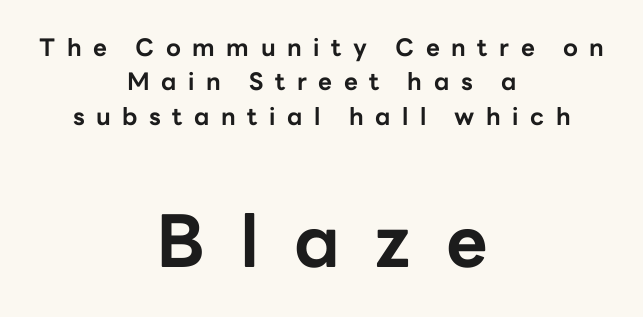
The passage shown is typed in a proportional face where columns would drift. The passage shown is emphatically bold. The face used here is a sans, in the tradition of grotesques and geometrics. How would I describe the line gaps? Plain and ordinary. The paragraph shown floats in the horizontal middle.
